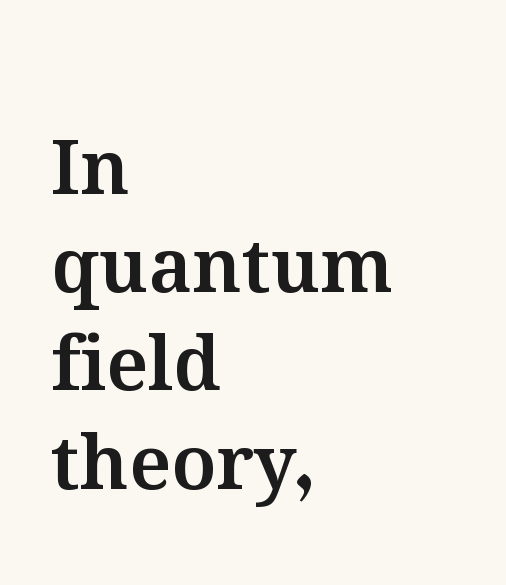
Q: Is the text italic (slanted)? A: No, it is upright.
Q: Is the text underlined? A: No.
Q: How is the paragraph aligned? A: Left-aligned.
Q: Is the spacing between letters normal or unusually wide? A: Normal.
Q: Is the spacing between lines tight, normal or loose? A: Normal.
Q: Width (condensed, normal, or wide)? A: Normal.
Q: Stroke contrast? A: Medium.
Q: x-height? A: Medium.
Q: Monospaced? A: No.
